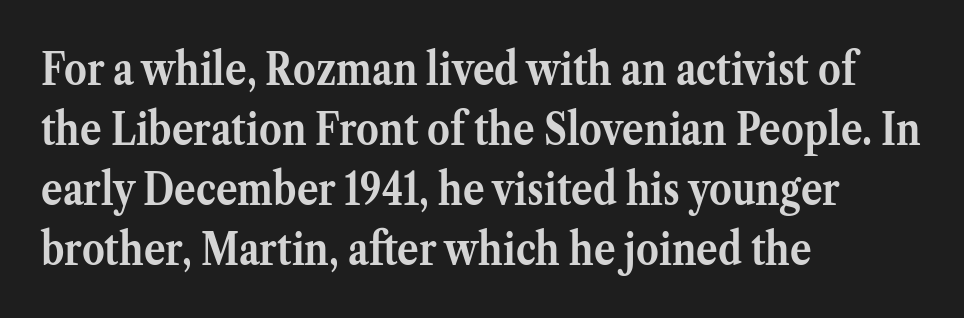
Q: Is the text bold? A: Yes.
Q: Is the text italic (slanted)? A: No, it is upright.
Q: Is the typeface a serif or a sans-serif typeface? A: Serif.
Q: Is the text underlined? A: No.
Q: How is the paragraph aligned? A: Left-aligned.
Q: Is the spacing between letters normal or unusually wide? A: Normal.
Q: Is the spacing between lines tight, normal or loose? A: Normal.
Q: Width (condensed, normal, or wide)? A: Normal.
Q: Stroke contrast? A: Medium.
Q: x-height? A: Medium.
Q: Monospaced? A: No.
